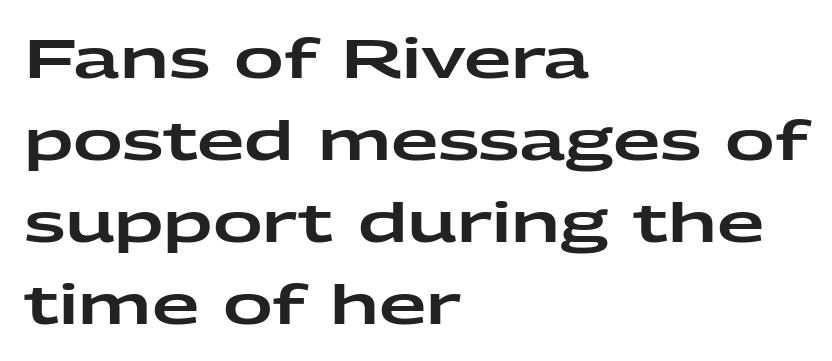
Character widths vary here, with narrow letters taking less room than wide ones. The designer went with a sans here, leaving each stem footless. There is no visible air inserted between adjacent glyphs. In terms of posture, this sample is upright. Line spacing here is normal.
